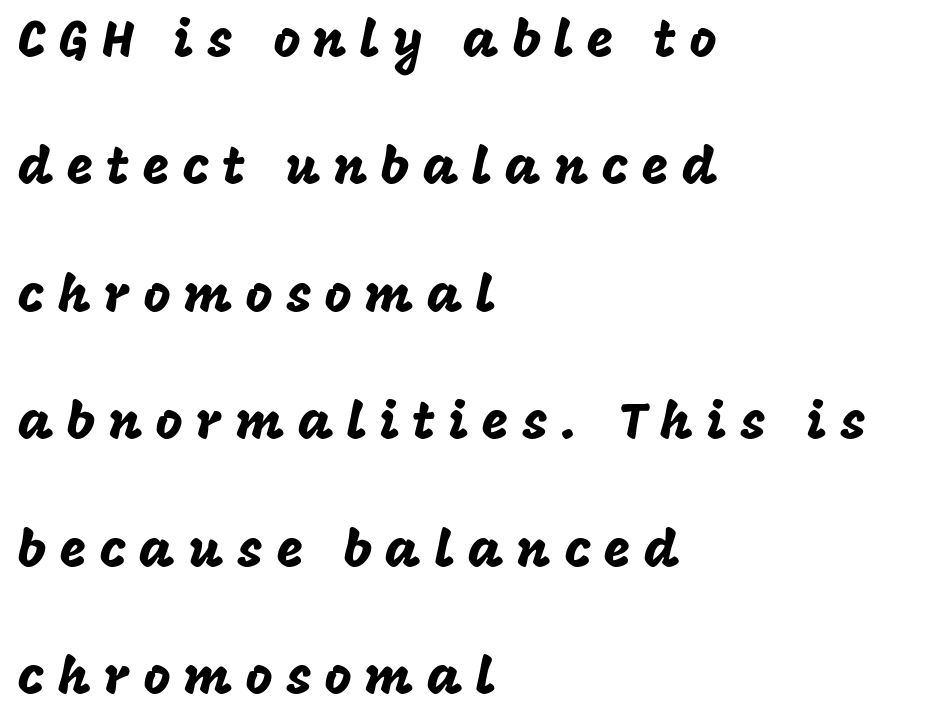
{"serif": "no", "width": "normal", "stroke_contrast": "low", "x_height": "large", "monospaced": "no", "underline": "no", "align": "left", "line_spacing": "loose", "line_spacing_ratio": 2.45, "letter_spacing": "wide", "letter_spacing_em": 0.25, "glyph_px": 52}
